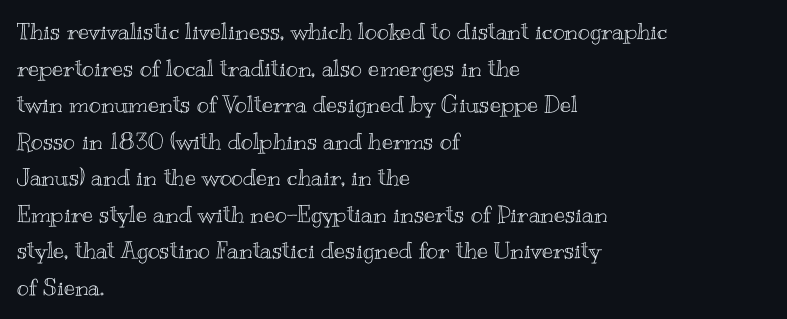
The image shows 23 px text type, upright; set left-aligned, normal line spacing (1.59x), normal letter spacing, not underlined.
